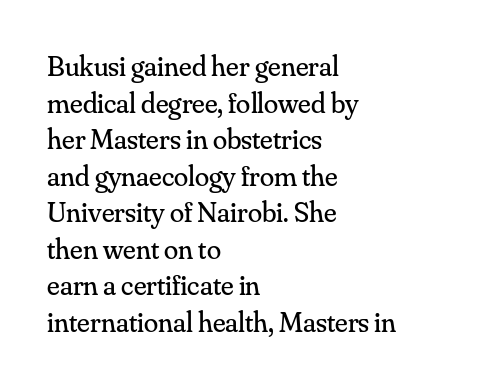
{"serif": "yes", "italic": "no", "bold": "no", "weight": "regular", "width": "normal", "stroke_contrast": "medium", "x_height": "small", "monospaced": "no", "underline": "no", "align": "left", "line_spacing": "normal", "line_spacing_ratio": 1.26, "letter_spacing": "normal", "letter_spacing_em": 0.0, "glyph_px": 29}
